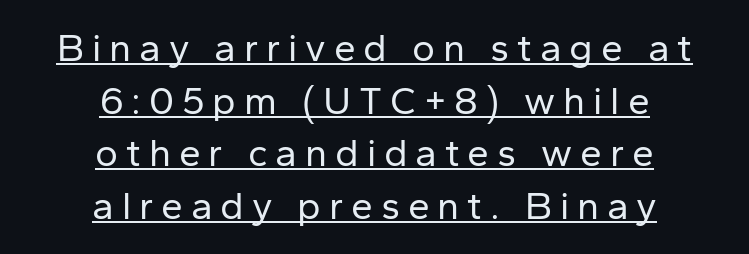
{"serif": "no", "italic": "no", "bold": "no", "weight": "regular", "width": "normal", "stroke_contrast": "low", "x_height": "medium", "monospaced": "no", "underline": "yes", "align": "center", "line_spacing": "normal", "line_spacing_ratio": 1.35, "letter_spacing": "wide", "letter_spacing_em": 0.2, "glyph_px": 39}
